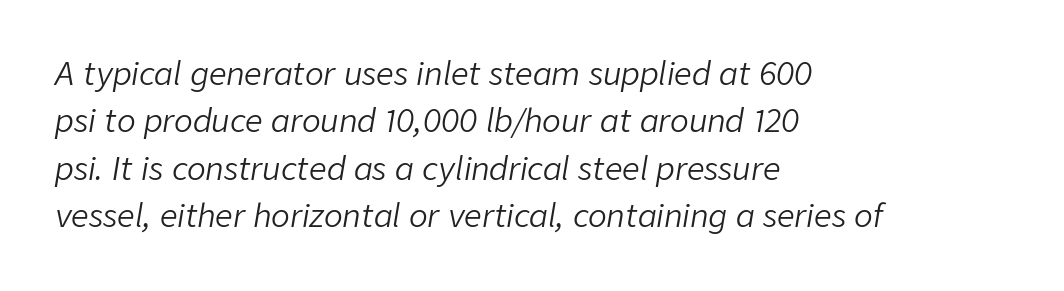
Line spacing here is normal. In terms of letterspacing, this is plain default setting. Is this a heavy cut? Hardly; it is regular or lighter. Every row of glyphs begins at an identical x-position on the left.
